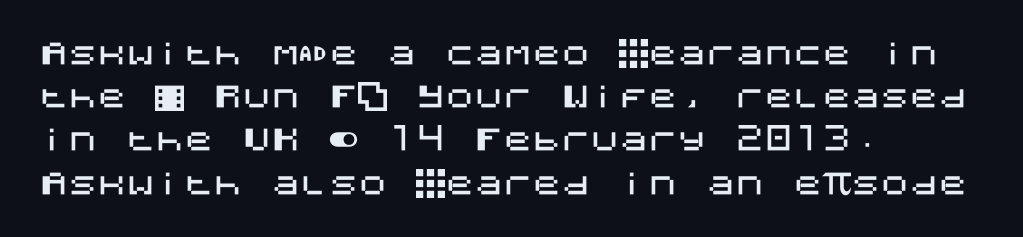
A clean baseline with only descenders dipping below it. The typeface chosen for these lines omits serifs. The space between consecutive lines is moderate. Posture: straight, roman, zero tilt. How are the letters spaced? Ordinarily, with no added tracking. This sample is left-justified, so line endings fall wherever the words run out.
